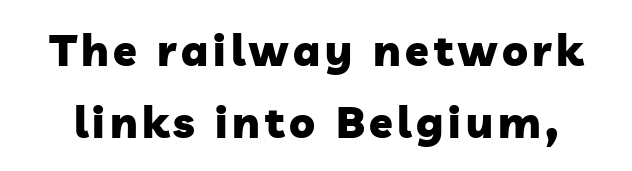
Q: Is the text bold? A: Yes.
Q: Is the typeface a serif or a sans-serif typeface? A: Sans-serif.
Q: Is the text underlined? A: No.
Q: Is the spacing between lines tight, normal or loose? A: Normal.
Q: Width (condensed, normal, or wide)? A: Normal.
Q: Stroke contrast? A: Low.
Q: x-height? A: Medium.
Q: Monospaced? A: No.
